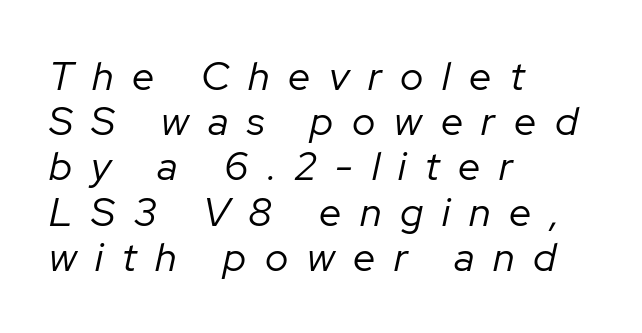
The passage is arranged the way most books set body copy — flush left. Descenders are the only things crossing below the line. Notice how descenders almost collide with the ascenders below — that's tight leading. Vertical stems look standard width or narrower in stroke. These lines are rendered in a variable-pitch font.
